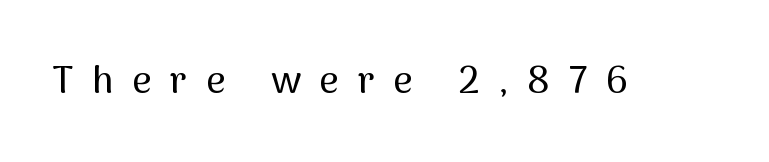
{"serif": "no", "italic": "no", "width": "normal", "stroke_contrast": "medium", "x_height": "medium", "monospaced": "no", "underline": "no", "letter_spacing": "wide", "letter_spacing_em": 0.49, "glyph_px": 38}
